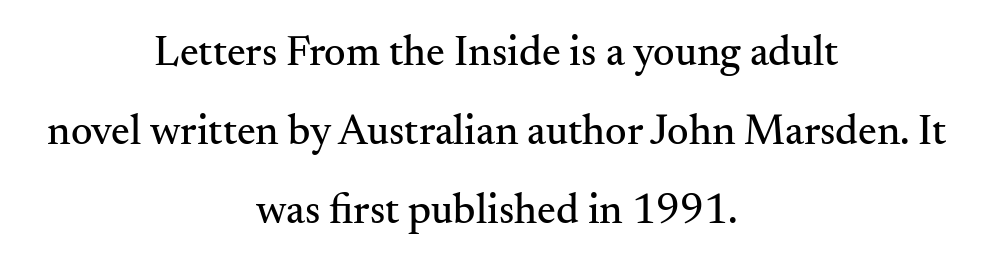
The image shows 42 px serif type, upright; set centered, line spacing 1.88x, normal letter spacing, not underlined; medium stroke contrast and a small x-height.
